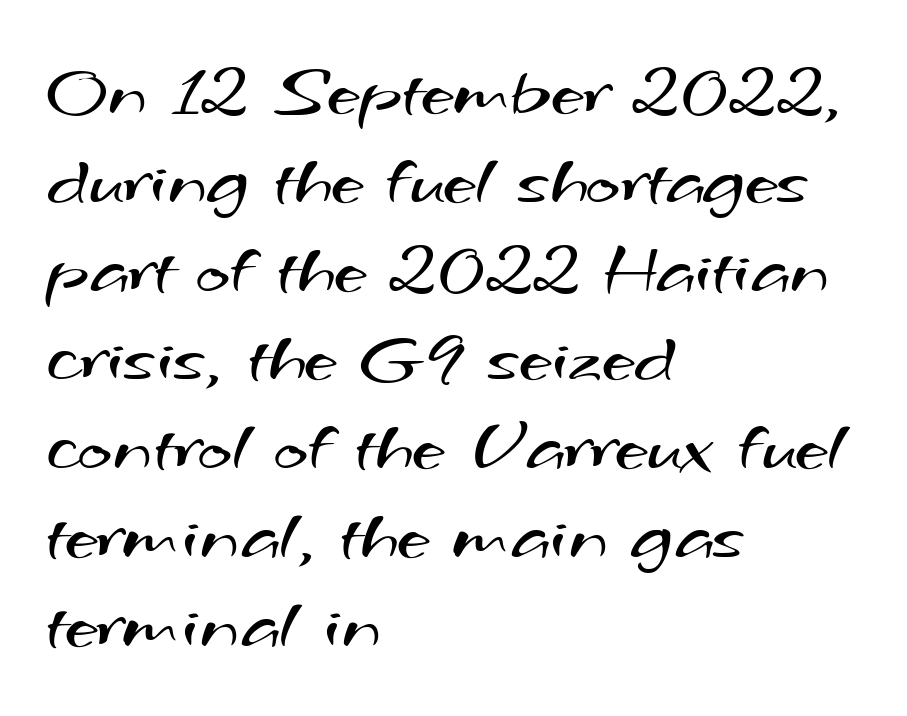
{"serif": "no", "bold": "no", "weight": "regular", "width": "wide", "stroke_contrast": "medium", "x_height": "small", "monospaced": "no", "underline": "no", "align": "left", "line_spacing_ratio": 1.2, "letter_spacing": "normal", "letter_spacing_em": 0.0, "glyph_px": 74}
